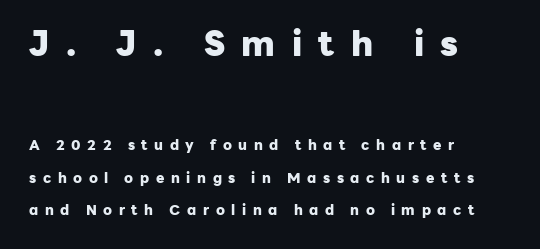
Q: Is the text bold? A: Yes.
Q: Is the text italic (slanted)? A: No, it is upright.
Q: Is the typeface a serif or a sans-serif typeface? A: Sans-serif.
Q: Is the text underlined? A: No.
Q: How is the paragraph aligned? A: Left-aligned.
Q: Is the spacing between letters normal or unusually wide? A: Unusually wide.
Q: Is the spacing between lines tight, normal or loose? A: Loose.
Q: Which block of text is set in a larger size, the first (top) or the second (bottom)? A: The first (top) one.
Q: Width (condensed, normal, or wide)? A: Normal.
Q: Stroke contrast? A: Low.
Q: x-height? A: Medium.
Q: Monospaced? A: No.
